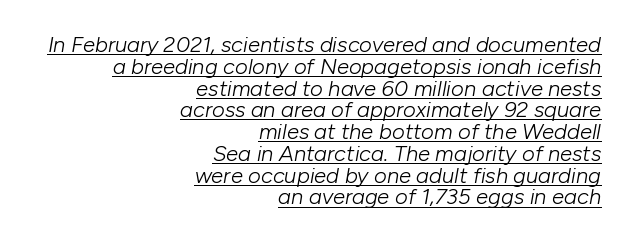
{"italic": "yes", "lean": "right", "slant_degrees": 10, "bold": "no", "underline": "yes", "align": "right", "line_spacing": "tight", "line_spacing_ratio": 0.99, "letter_spacing": "normal", "letter_spacing_em": 0.0, "glyph_px": 22}
